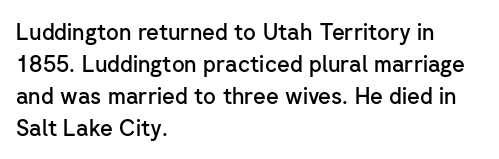
Q: Is the text bold? A: Semi-bold.
Q: Is the text italic (slanted)? A: No, it is upright.
Q: Is the text underlined? A: No.
Q: How is the paragraph aligned? A: Left-aligned.
Q: Is the spacing between letters normal or unusually wide? A: Normal.
Q: Is the spacing between lines tight, normal or loose? A: Normal.
